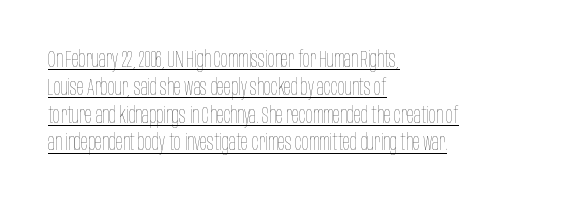
{"italic": "no", "bold": "no", "underline": "yes", "align": "left", "line_spacing_ratio": 1.21, "letter_spacing": "normal", "letter_spacing_em": 0.0, "glyph_px": 23}
